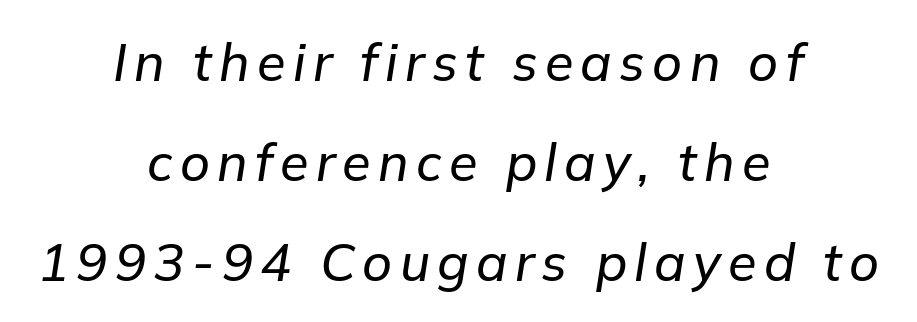
{"italic": "yes", "lean": "right", "slant_degrees": 9, "width": "normal", "stroke_contrast": "low", "x_height": "medium", "monospaced": "no", "underline": "no", "align": "center", "line_spacing": "loose", "line_spacing_ratio": 1.92, "glyph_px": 52}
